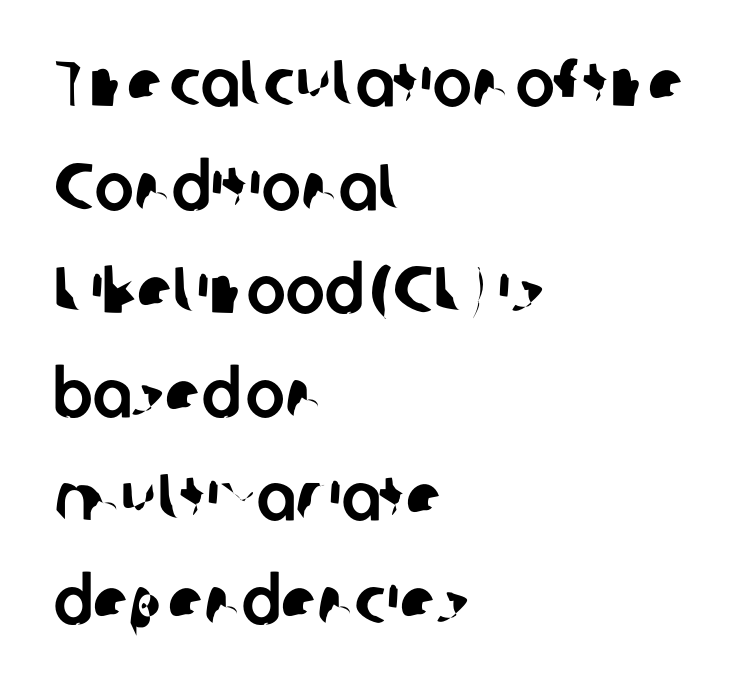
The image shows 66 px sans-serif type; set left-aligned, normal line spacing (1.57x), normal letter spacing, not underlined; low stroke contrast and a medium x-height.
